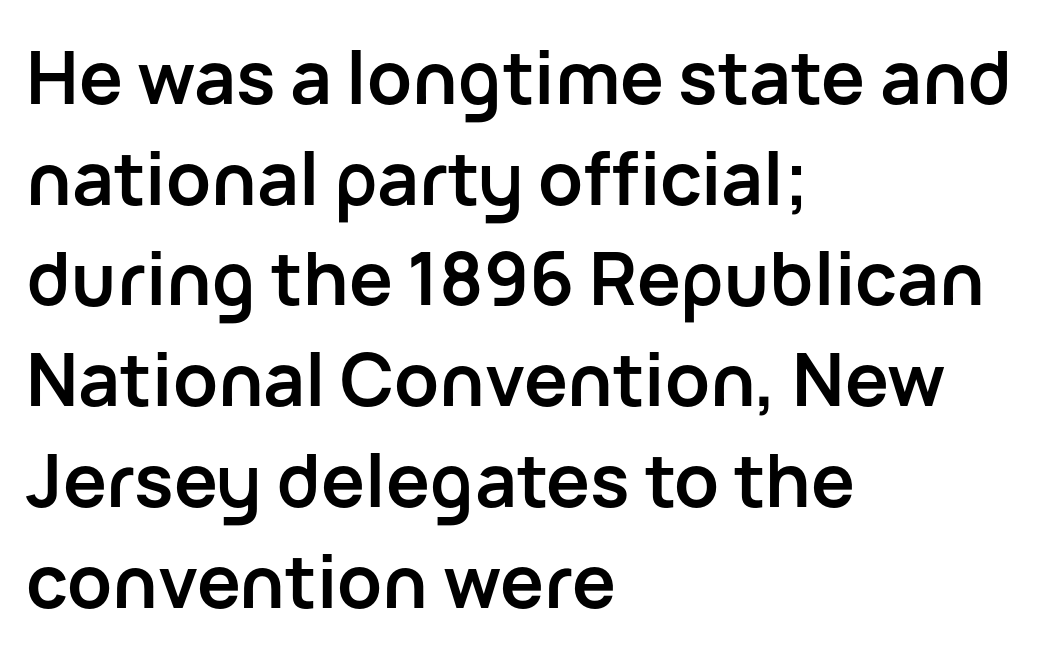
Alignment: flush left. It's the straight-up-and-down kind of type. Evenly set lines give the paragraph a standard silhouette. Words float on clear page, feet unadorned. This rendering leaves character spacing at its baseline value.
